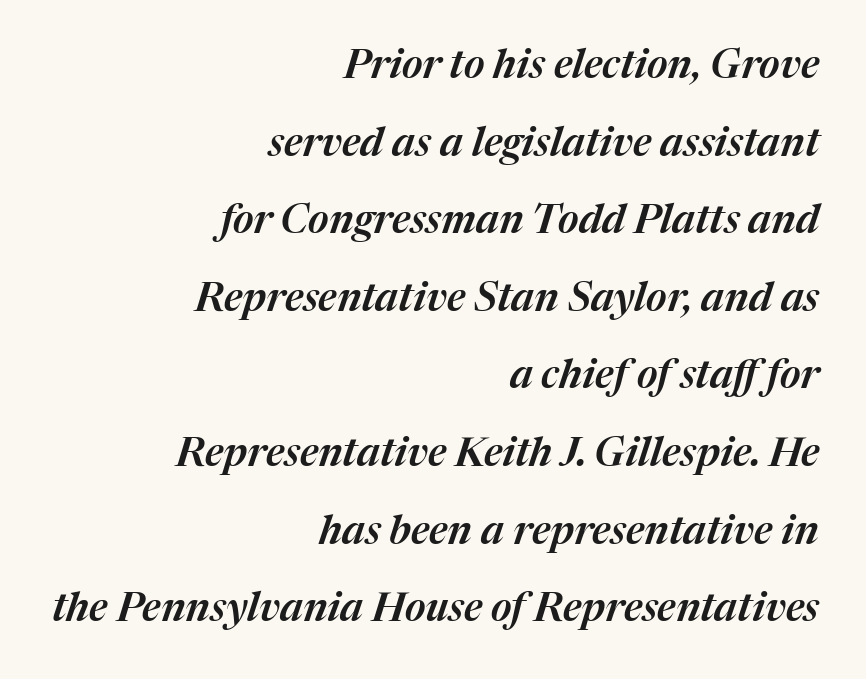
Interline gaps are noticeably wide in this sample. The area under the type is left untouched. The paragraph shown leans on its right margin. How are the letters spaced? Ordinarily, with no added tracking. Character widths vary here, with narrow letters taking less room than wide ones. This sample uses an oblique cut, with every glyph tilted off the vertical.
